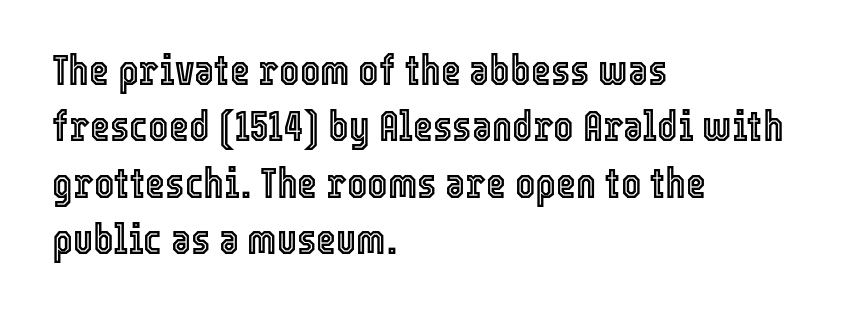
{"italic": "no", "width": "condensed", "x_height": "medium", "monospaced": "no", "underline": "no", "align": "left", "line_spacing": "normal", "line_spacing_ratio": 1.31, "letter_spacing": "normal", "letter_spacing_em": 0.0, "glyph_px": 43}
